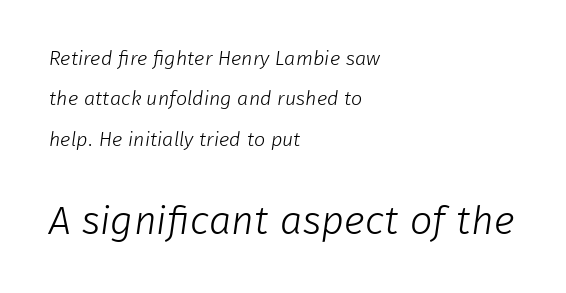
Q: Is the text bold? A: No.
Q: Is the typeface a serif or a sans-serif typeface? A: Sans-serif.
Q: Is the text underlined? A: No.
Q: How is the paragraph aligned? A: Left-aligned.
Q: Is the spacing between letters normal or unusually wide? A: Normal.
Q: Is the spacing between lines tight, normal or loose? A: Loose.
Q: Which block of text is set in a larger size, the first (top) or the second (bottom)? A: The second (bottom) one.
Q: Width (condensed, normal, or wide)? A: Normal.
Q: Stroke contrast? A: Low.
Q: x-height? A: Medium.
Q: Monospaced? A: No.
